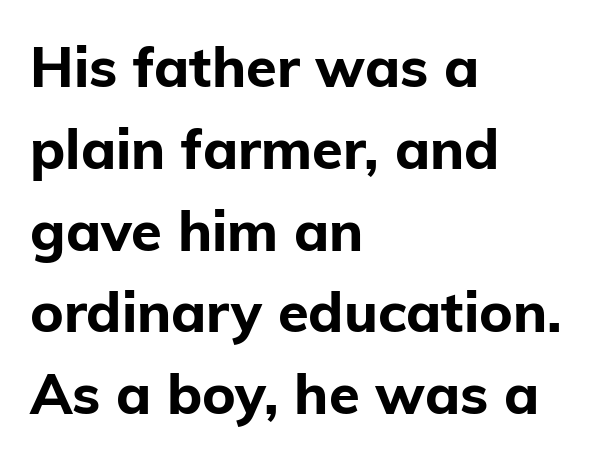
{"serif": "no", "italic": "no", "bold": "yes", "weight": "bold", "width": "normal", "stroke_contrast": "low", "x_height": "medium", "monospaced": "no", "underline": "no", "align": "left", "line_spacing": "normal", "line_spacing_ratio": 1.46, "letter_spacing": "normal", "letter_spacing_em": 0.0, "glyph_px": 56}
